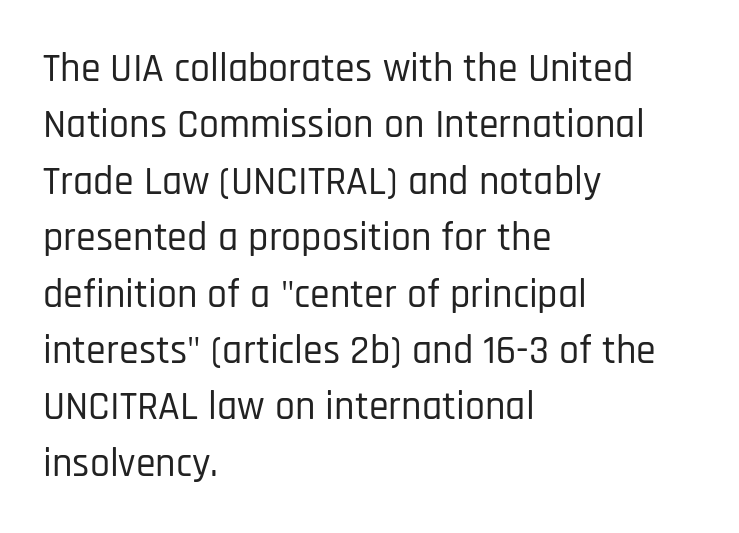
Underlining? Definitely not there. Spacing between characters is what you'd get straight out of the box. Baseline-to-baseline distance is the conventional proportion of letter height. Upright lettering throughout.
